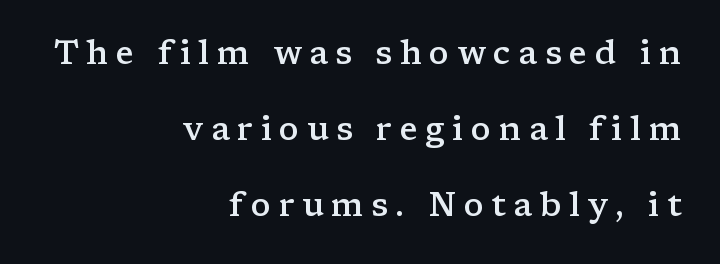
The image shows 33 px semibold, wide serif type, upright; set right-aligned, loose line spacing (2.3x), unusually wide letter spacing (+0.23 em), not underlined; low stroke contrast and a medium x-height.
